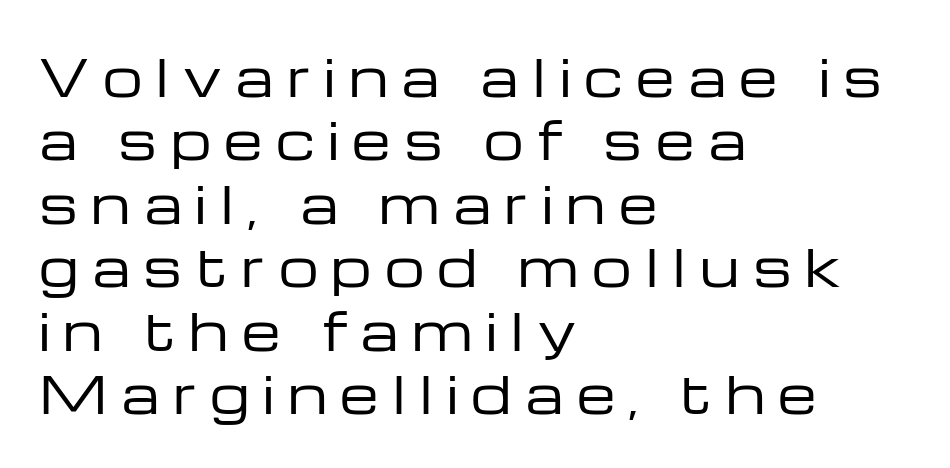
Someone cranked the tracking dial way up on this one. The lines are quadded left. The space directly below the letters is spotless. Every character sits straight up, as roman type does. Reading down the column, the eye jumps a familiar distance to each next line.
